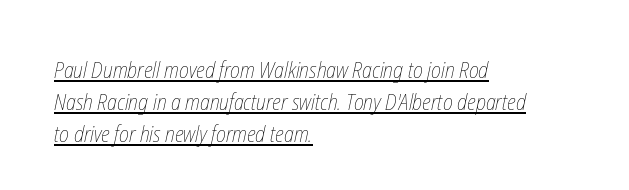
Students, observe the line beneath the letters — that is underlining. The letters look calm and open, with moderate or lighter stems. The typesetter chose a ragged-right arrangement here. Horizontal bands of white between lines are of average thickness.
